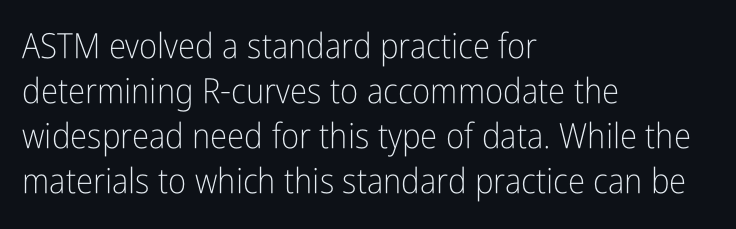
Q: Is the text bold? A: No.
Q: Is the text italic (slanted)? A: No, it is upright.
Q: Is the typeface a serif or a sans-serif typeface? A: Sans-serif.
Q: Is the text underlined? A: No.
Q: How is the paragraph aligned? A: Left-aligned.
Q: Is the spacing between letters normal or unusually wide? A: Normal.
Q: Is the spacing between lines tight, normal or loose? A: Normal.
Q: Width (condensed, normal, or wide)? A: Condensed.
Q: Stroke contrast? A: Low.
Q: x-height? A: Medium.
Q: Monospaced? A: No.
